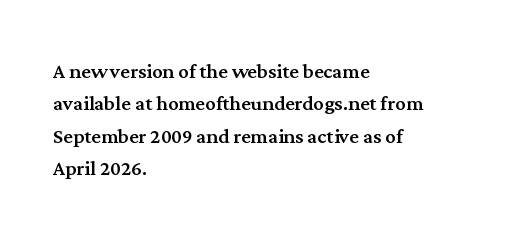
These lines sit exactly where default settings would place them. The letters stand upright; this is a roman face. Typeset ragged right — the left edge is the straight one. Just letters on the line, the space beneath them empty. Caption: standard tracking, unaltered.
